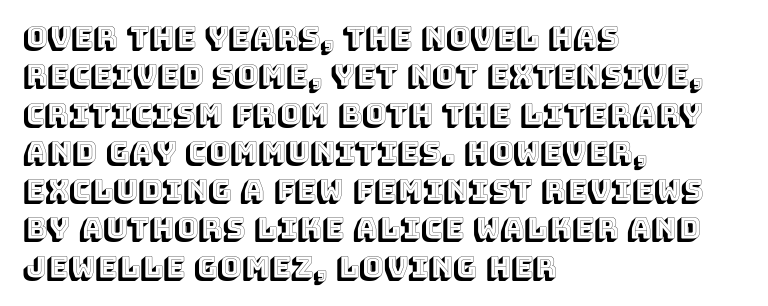
Q: Is the text italic (slanted)? A: No, it is upright.
Q: Is the text underlined? A: No.
Q: How is the paragraph aligned? A: Left-aligned.
Q: Is the spacing between letters normal or unusually wide? A: Normal.
Q: Is the spacing between lines tight, normal or loose? A: Normal.
Q: Width (condensed, normal, or wide)? A: Normal.
Q: x-height? A: Large.
Q: Monospaced? A: No.
